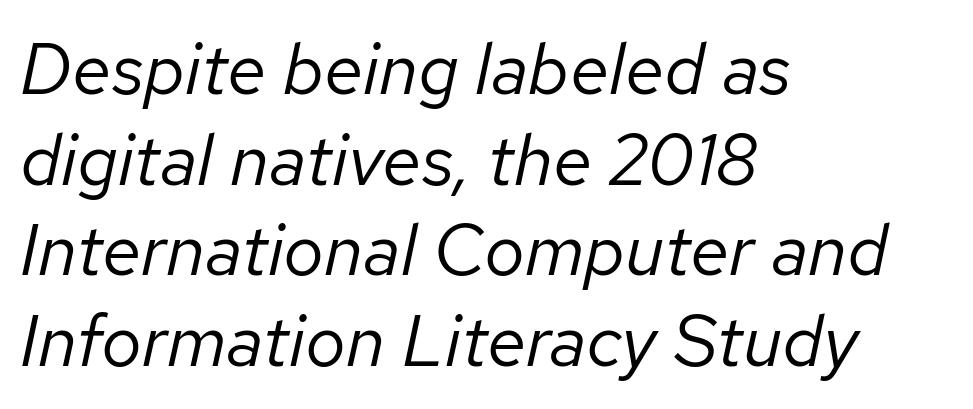
The rendering uses natural spacing where letterforms have individual widths. Words appear dense and cohesive because spacing is normal. Honestly, there is no underline to notice here at all. Does the copy run flush right? No — it runs flush left. This reads as an unemphasized weight, regular at the heaviest. The line-height multiplier appears to be the usual default.
